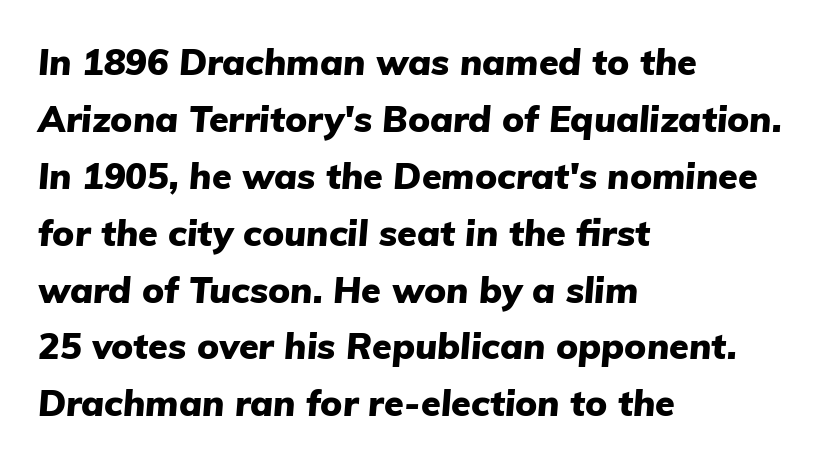
The image shows 36 px heavy type, italic (leaning right); set left-aligned, normal line spacing (1.58x), normal letter spacing, not underlined; low stroke contrast and a medium x-height.
